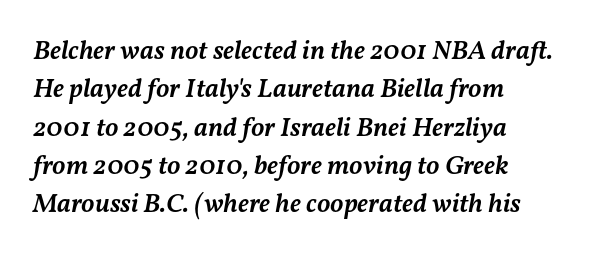
Compared with a centered layout, this one pins lines to the left instead. Nobody touched the tracking dial on this one. The font is running at a semibold setting, under full bold. Vertically, the passage feels balanced, rows spaced as you'd expect. Italic: yes, the glyphs are oblique. Each row of text sits above clean, open space.
